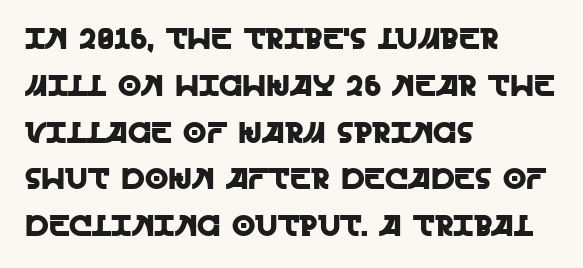
{"serif": "no", "italic": "no", "width": "normal", "x_height": "large", "monospaced": "no", "underline": "no", "align": "left", "line_spacing": "normal", "line_spacing_ratio": 1.56, "letter_spacing": "normal", "letter_spacing_em": 0.0, "glyph_px": 30}
